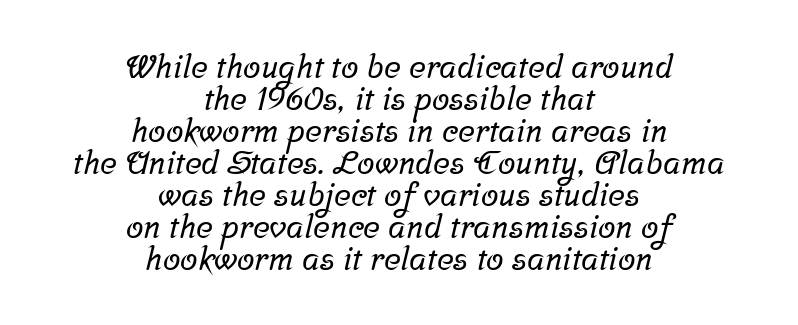
Q: Is the text underlined? A: No.
Q: How is the paragraph aligned? A: Centered.
Q: Is the spacing between letters normal or unusually wide? A: Normal.
Q: Is the spacing between lines tight, normal or loose? A: Tight.
Q: Width (condensed, normal, or wide)? A: Normal.
Q: Stroke contrast? A: Low.
Q: x-height? A: Medium.
Q: Monospaced? A: No.
